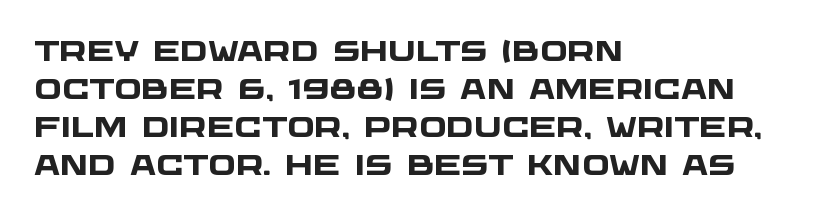
The image shows 29 px heavy, wide sans-serif type; set left-aligned, normal line spacing (1.31x), normal letter spacing, not underlined; low stroke contrast and a large x-height.
